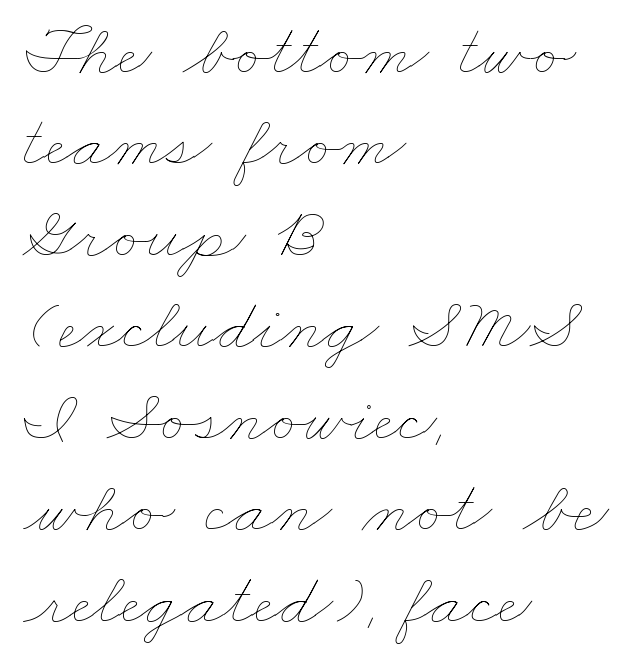
{"bold": "no", "weight": "thin", "width": "wide", "stroke_contrast": "low", "x_height": "small", "monospaced": "no", "underline": "no", "align": "left", "line_spacing_ratio": 1.22, "letter_spacing": "normal", "letter_spacing_em": 0.0, "glyph_px": 75}
